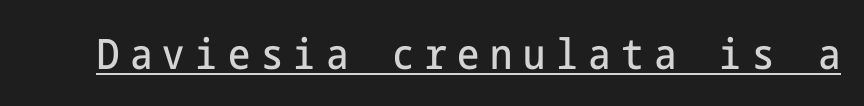
{"serif": "no", "italic": "no", "width": "condensed", "stroke_contrast": "low", "x_height": "medium", "underline": "yes", "letter_spacing": "wide", "letter_spacing_em": 0.25, "glyph_px": 42}
